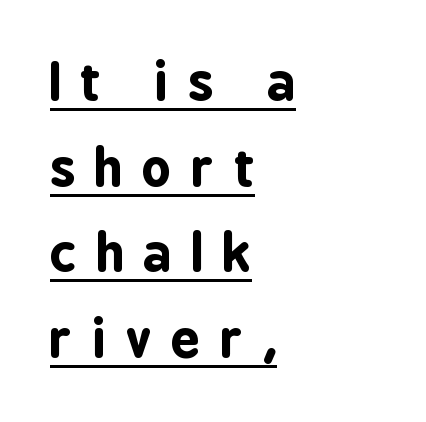
{"serif": "no", "italic": "no", "bold": "yes", "weight": "bold", "width": "condensed", "stroke_contrast": "low", "x_height": "medium", "monospaced": "no", "underline": "yes", "align": "left", "line_spacing": "normal", "line_spacing_ratio": 1.68, "letter_spacing": "wide", "letter_spacing_em": 0.39, "glyph_px": 51}
